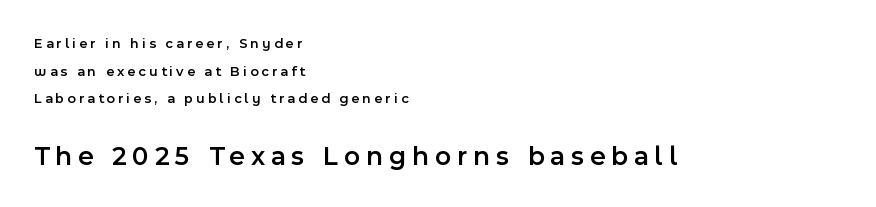
Q: Is the text bold? A: Semi-bold.
Q: Is the text italic (slanted)? A: No, it is upright.
Q: Is the text underlined? A: No.
Q: How is the paragraph aligned? A: Left-aligned.
Q: Is the spacing between letters normal or unusually wide? A: Unusually wide.
Q: Is the spacing between lines tight, normal or loose? A: Loose.
Q: Which block of text is set in a larger size, the first (top) or the second (bottom)? A: The second (bottom) one.
